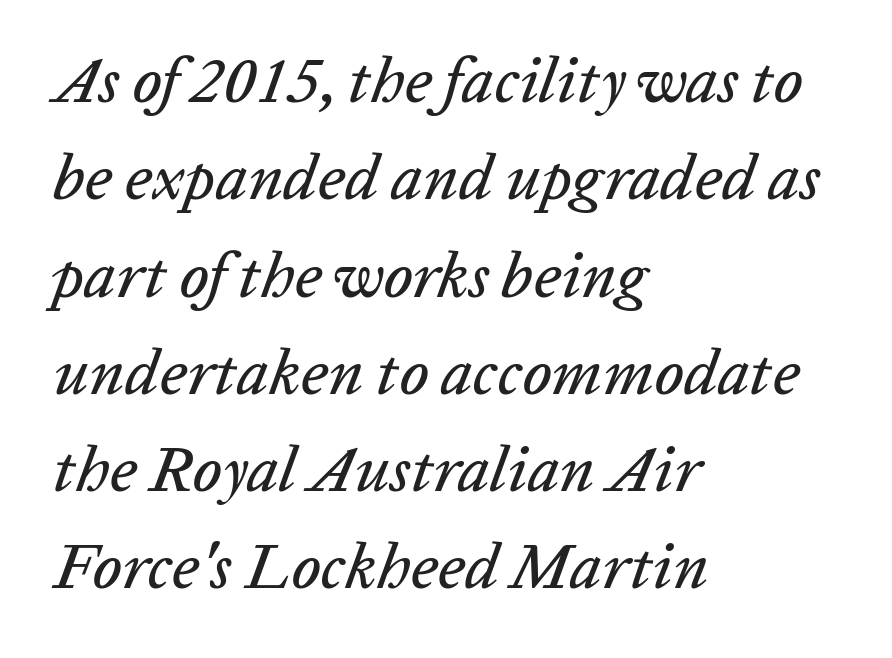
{"italic": "yes", "lean": "right", "slant_degrees": 20, "width": "normal", "stroke_contrast": "low", "x_height": "medium", "monospaced": "no", "underline": "no", "align": "left", "line_spacing": "normal", "line_spacing_ratio": 1.52, "letter_spacing": "normal", "letter_spacing_em": 0.0, "glyph_px": 64}
